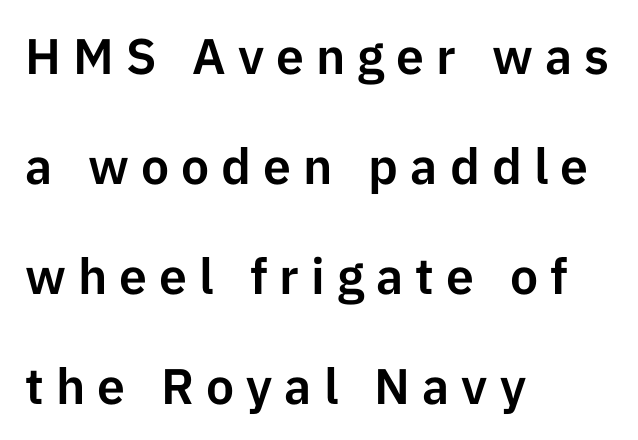
Q: Is the text italic (slanted)? A: No, it is upright.
Q: Is the typeface a serif or a sans-serif typeface? A: Sans-serif.
Q: Is the text underlined? A: No.
Q: How is the paragraph aligned? A: Left-aligned.
Q: Is the spacing between letters normal or unusually wide? A: Unusually wide.
Q: Is the spacing between lines tight, normal or loose? A: Loose.
Q: Width (condensed, normal, or wide)? A: Normal.
Q: Stroke contrast? A: Low.
Q: x-height? A: Medium.
Q: Monospaced? A: No.
